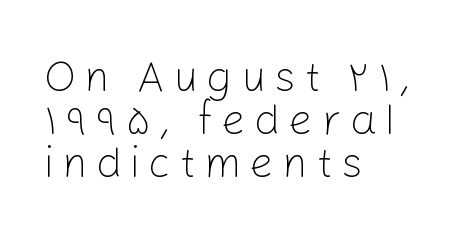
Q: Is the text bold? A: No.
Q: Is the text italic (slanted)? A: No, it is upright.
Q: Is the typeface a serif or a sans-serif typeface? A: Sans-serif.
Q: Is the text underlined? A: No.
Q: How is the paragraph aligned? A: Left-aligned.
Q: Is the spacing between lines tight, normal or loose? A: Tight.
Q: Width (condensed, normal, or wide)? A: Normal.
Q: Stroke contrast? A: Low.
Q: x-height? A: Medium.
Q: Monospaced? A: No.
